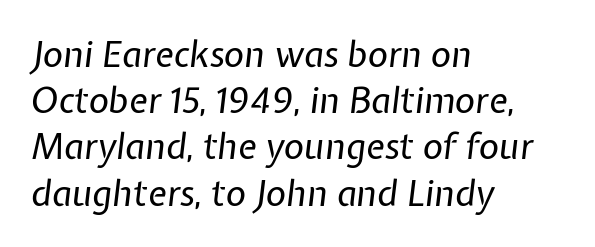
The image shows 35 px regular-weight type, italic (leaning right); set left-aligned, normal line spacing (1.32x), normal letter spacing, not underlined; low stroke contrast and a medium x-height.
